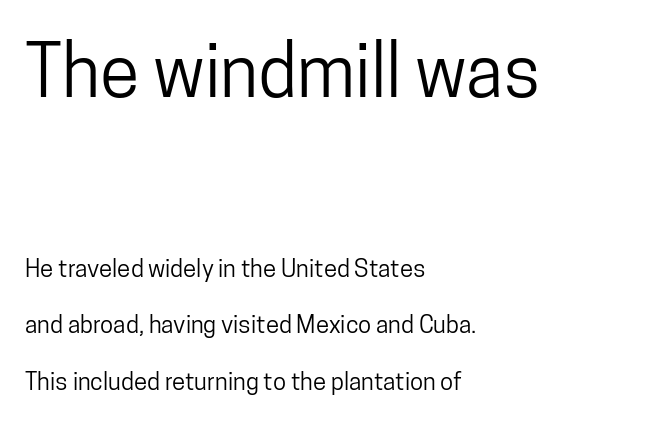
{"serif": "no", "italic": "no", "width": "condensed", "stroke_contrast": "low", "x_height": "medium", "monospaced": "no", "underline": "no", "align": "left", "line_spacing": "loose", "line_spacing_ratio": 2.36, "letter_spacing": "normal", "letter_spacing_em": 0.0, "larger_block": "first", "size_ratio": 3.0, "glyph_px": 72}
